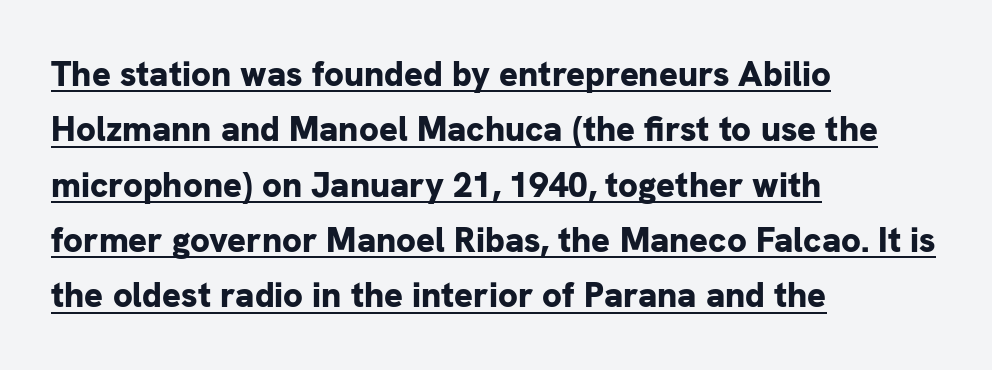
{"serif": "no", "italic": "no", "bold": "yes", "weight": "bold", "width": "normal", "stroke_contrast": "low", "x_height": "medium", "monospaced": "no", "underline": "yes", "align": "left", "line_spacing": "normal", "line_spacing_ratio": 1.58, "letter_spacing": "normal", "letter_spacing_em": 0.0, "glyph_px": 35}
